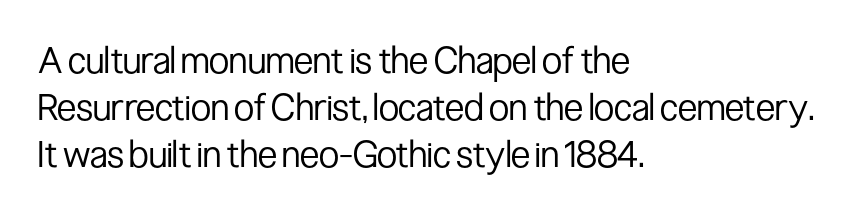
Q: Is the text bold? A: No.
Q: Is the text italic (slanted)? A: No, it is upright.
Q: Is the typeface a serif or a sans-serif typeface? A: Sans-serif.
Q: Is the text underlined? A: No.
Q: How is the paragraph aligned? A: Left-aligned.
Q: Is the spacing between letters normal or unusually wide? A: Normal.
Q: Is the spacing between lines tight, normal or loose? A: Normal.
Q: Width (condensed, normal, or wide)? A: Condensed.
Q: Stroke contrast? A: Low.
Q: x-height? A: Medium.
Q: Monospaced? A: No.
